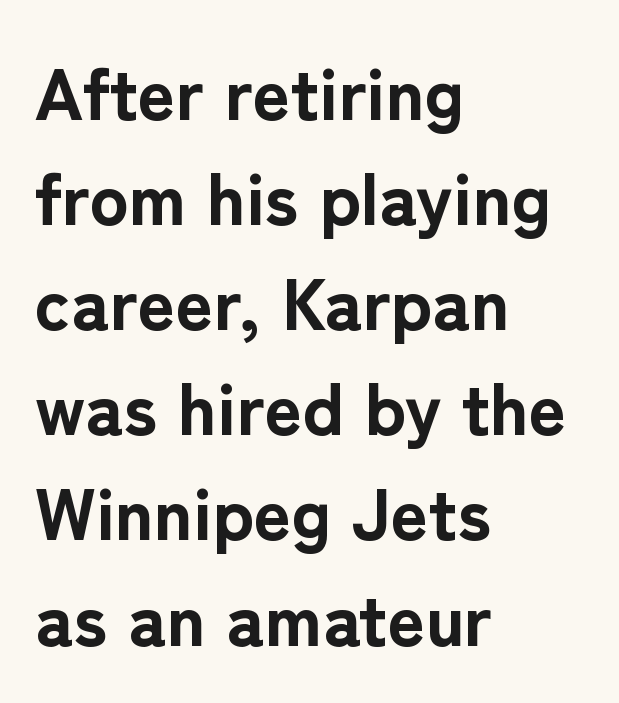
Q: Is the text bold? A: Yes.
Q: Is the text italic (slanted)? A: No, it is upright.
Q: Is the typeface a serif or a sans-serif typeface? A: Sans-serif.
Q: Is the text underlined? A: No.
Q: How is the paragraph aligned? A: Left-aligned.
Q: Is the spacing between letters normal or unusually wide? A: Normal.
Q: Is the spacing between lines tight, normal or loose? A: Normal.
Q: Width (condensed, normal, or wide)? A: Normal.
Q: Stroke contrast? A: Low.
Q: x-height? A: Medium.
Q: Monospaced? A: No.
